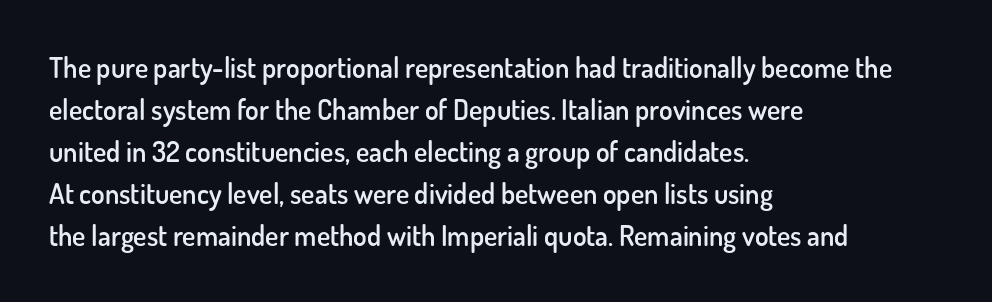
{"serif": "no", "italic": "no", "bold": "semi", "weight": "semibold", "width": "normal", "stroke_contrast": "low", "x_height": "small", "monospaced": "no", "underline": "no", "align": "left", "line_spacing": "normal", "line_spacing_ratio": 1.5, "letter_spacing": "normal", "letter_spacing_em": 0.0, "glyph_px": 28}
